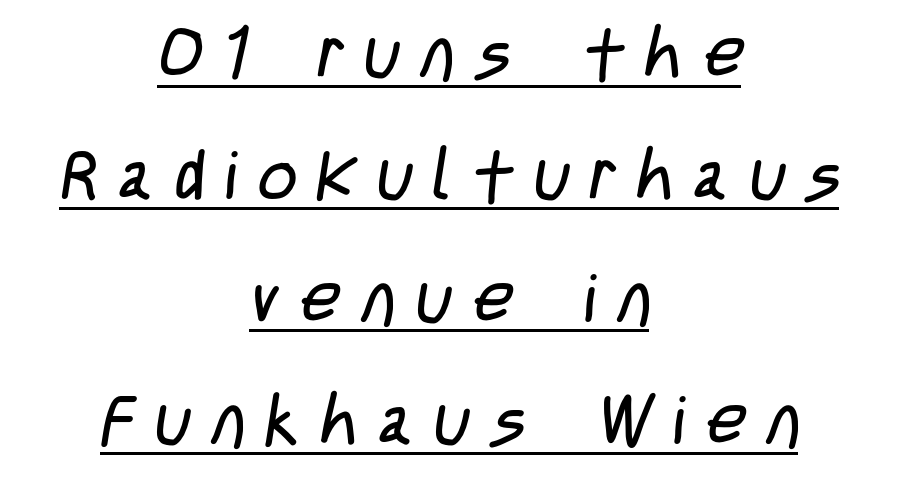
Q: Is the text bold? A: No.
Q: Is the typeface a serif or a sans-serif typeface? A: Sans-serif.
Q: Is the text underlined? A: Yes.
Q: How is the paragraph aligned? A: Centered.
Q: Is the spacing between letters normal or unusually wide? A: Unusually wide.
Q: Width (condensed, normal, or wide)? A: Condensed.
Q: Stroke contrast? A: Low.
Q: x-height? A: Large.
Q: Monospaced? A: No.
